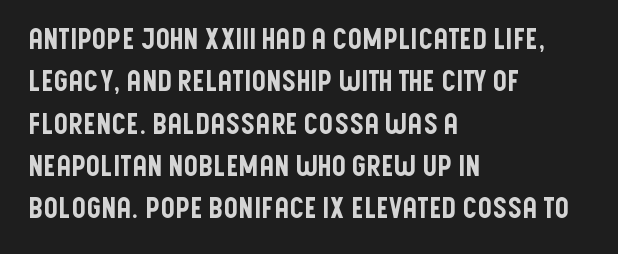
Q: Is the text italic (slanted)? A: No, it is upright.
Q: Is the typeface a serif or a sans-serif typeface? A: Sans-serif.
Q: Is the text underlined? A: No.
Q: How is the paragraph aligned? A: Left-aligned.
Q: Is the spacing between letters normal or unusually wide? A: Normal.
Q: Is the spacing between lines tight, normal or loose? A: Normal.
Q: Width (condensed, normal, or wide)? A: Condensed.
Q: Stroke contrast? A: Low.
Q: x-height? A: Large.
Q: Monospaced? A: No.
